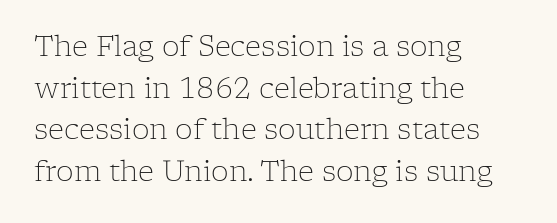
Q: Is the text bold? A: No.
Q: Is the text italic (slanted)? A: No, it is upright.
Q: Is the typeface a serif or a sans-serif typeface? A: Serif.
Q: Is the text underlined? A: No.
Q: How is the paragraph aligned? A: Left-aligned.
Q: Is the spacing between letters normal or unusually wide? A: Normal.
Q: Is the spacing between lines tight, normal or loose? A: Normal.
Q: Width (condensed, normal, or wide)? A: Normal.
Q: Stroke contrast? A: Low.
Q: x-height? A: Medium.
Q: Monospaced? A: No.
